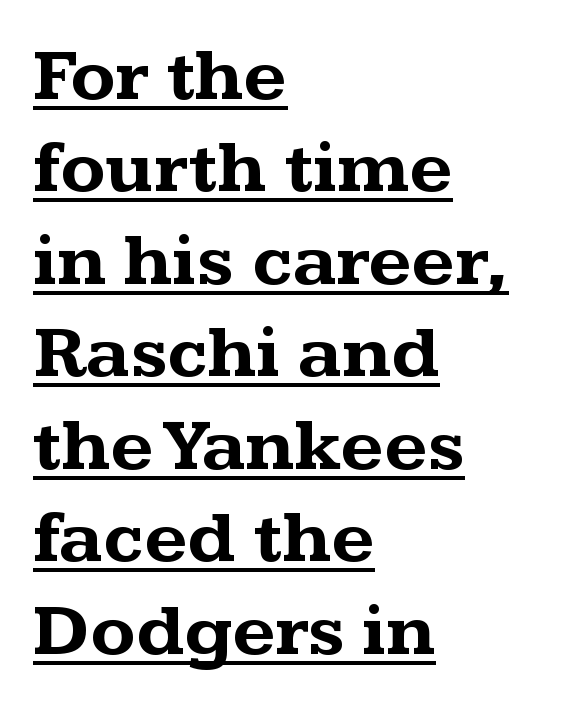
{"serif": "yes", "italic": "no", "bold": "yes", "weight": "bold", "width": "wide", "stroke_contrast": "medium", "x_height": "medium", "monospaced": "no", "underline": "yes", "align": "left", "line_spacing": "normal", "line_spacing_ratio": 1.25, "letter_spacing": "normal", "letter_spacing_em": 0.0, "glyph_px": 74}
